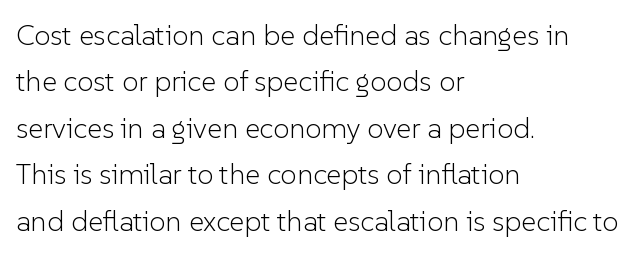
Is there any slant? The stems are plumb. You can tell from the bare stems that sans-serif type was used. How are the letters spaced? Ordinarily, with no added tracking. The line-height multiplier appears to be the usual default.
